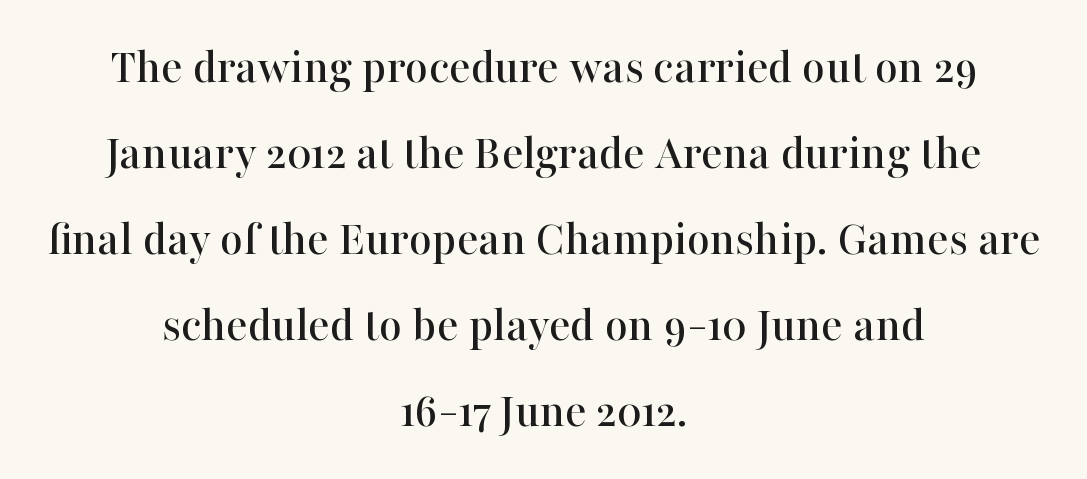
Q: Is the text italic (slanted)? A: No, it is upright.
Q: Is the typeface a serif or a sans-serif typeface? A: Serif.
Q: Is the text underlined? A: No.
Q: How is the paragraph aligned? A: Centered.
Q: Is the spacing between letters normal or unusually wide? A: Normal.
Q: Width (condensed, normal, or wide)? A: Normal.
Q: Stroke contrast? A: High.
Q: x-height? A: Medium.
Q: Monospaced? A: No.
